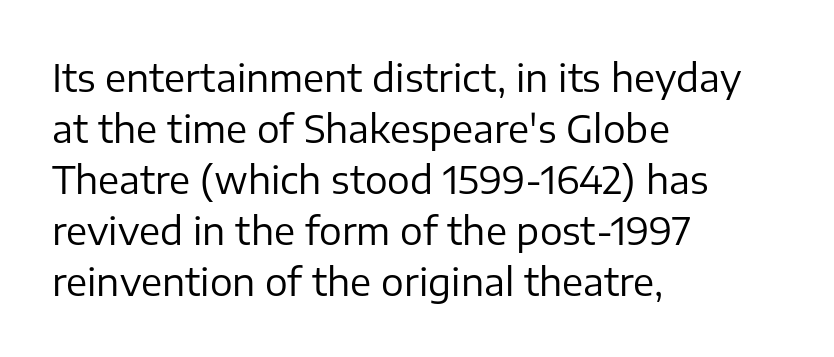
Rule under the text: the space is simply empty. Standard letterfit; no display-style spreading of the glyphs. To sum up the face: it is a sans, with no serifs. A typesetter would call this proportional, since set widths differ per character.
